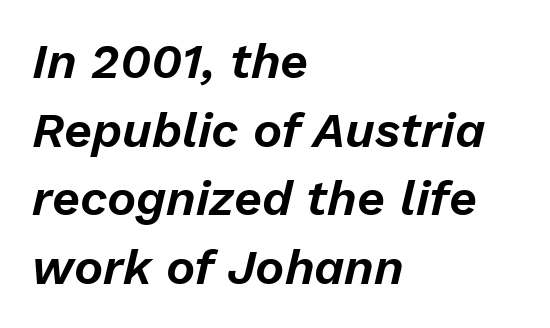
One-word summary of the alignment: left. You could not count columns in this text — the font is proportionally spaced. Line spacing here is normal. Clear beneath every line of the passage.
